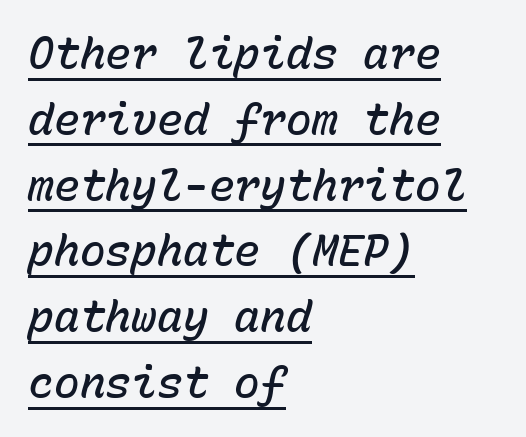
Q: Is the text bold? A: Semi-bold.
Q: Is the text italic (slanted)? A: Yes, it leans right by about 15 degrees.
Q: Is the text underlined? A: Yes.
Q: How is the paragraph aligned? A: Left-aligned.
Q: Is the spacing between letters normal or unusually wide? A: Normal.
Q: Is the spacing between lines tight, normal or loose? A: Normal.
Q: Width (condensed, normal, or wide)? A: Normal.
Q: Stroke contrast? A: Low.
Q: x-height? A: Medium.
Q: Monospaced? A: Yes.
